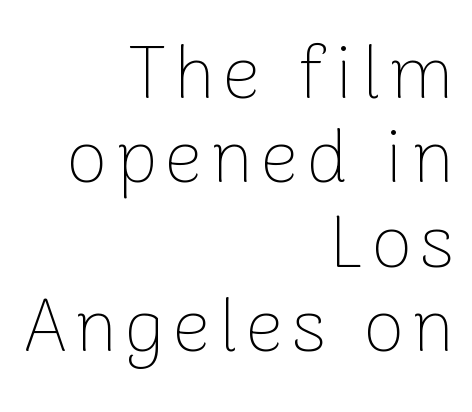
Q: Is the text bold? A: No.
Q: Is the text italic (slanted)? A: No, it is upright.
Q: Is the typeface a serif or a sans-serif typeface? A: Sans-serif.
Q: Is the text underlined? A: No.
Q: How is the paragraph aligned? A: Right-aligned.
Q: Is the spacing between lines tight, normal or loose? A: Tight.
Q: Width (condensed, normal, or wide)? A: Normal.
Q: Stroke contrast? A: Low.
Q: x-height? A: Medium.
Q: Monospaced? A: No.
